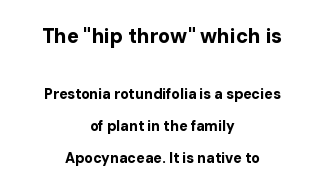
{"italic": "no", "bold": "yes", "underline": "no", "align": "center", "line_spacing": "loose", "line_spacing_ratio": 2.3, "letter_spacing": "normal", "letter_spacing_em": 0.0, "larger_block": "first", "size_ratio": 1.43, "glyph_px": 20}
